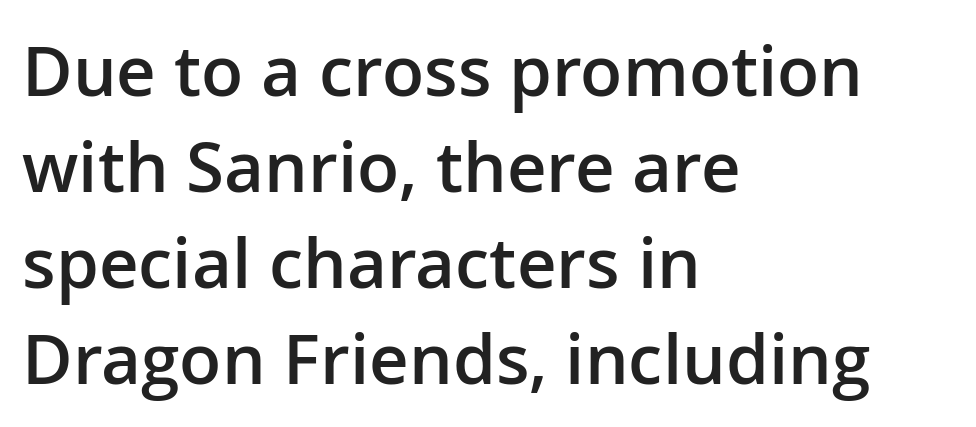
When letters stand straight like this, we call the style roman or upright. In terms of letterspacing, this is plain default setting. A bare baseline throughout the passage. This sample keeps an unexceptional amount of space between lines. In CSS terms this would be text-align: left. The rendering shows plain stroke endings on the letterforms — a sans-serif design.
